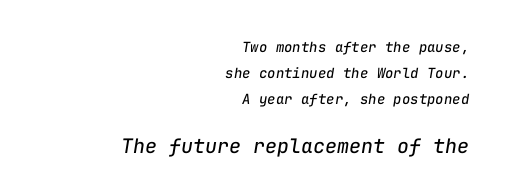
{"italic": "yes", "lean": "right", "slant_degrees": 9, "bold": "no", "underline": "no", "align": "right", "line_spacing_ratio": 1.87, "letter_spacing": "normal", "letter_spacing_em": 0.0, "larger_block": "second", "size_ratio": 1.43, "glyph_px": 20}
